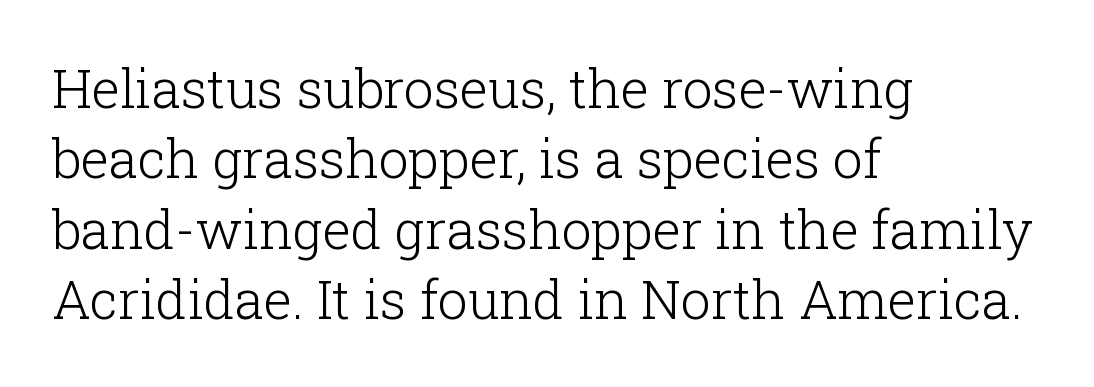
Q: Is the text bold? A: No.
Q: Is the text italic (slanted)? A: No, it is upright.
Q: Is the typeface a serif or a sans-serif typeface? A: Serif.
Q: Is the text underlined? A: No.
Q: How is the paragraph aligned? A: Left-aligned.
Q: Is the spacing between letters normal or unusually wide? A: Normal.
Q: Is the spacing between lines tight, normal or loose? A: Normal.
Q: Width (condensed, normal, or wide)? A: Normal.
Q: Stroke contrast? A: Low.
Q: x-height? A: Medium.
Q: Monospaced? A: No.
